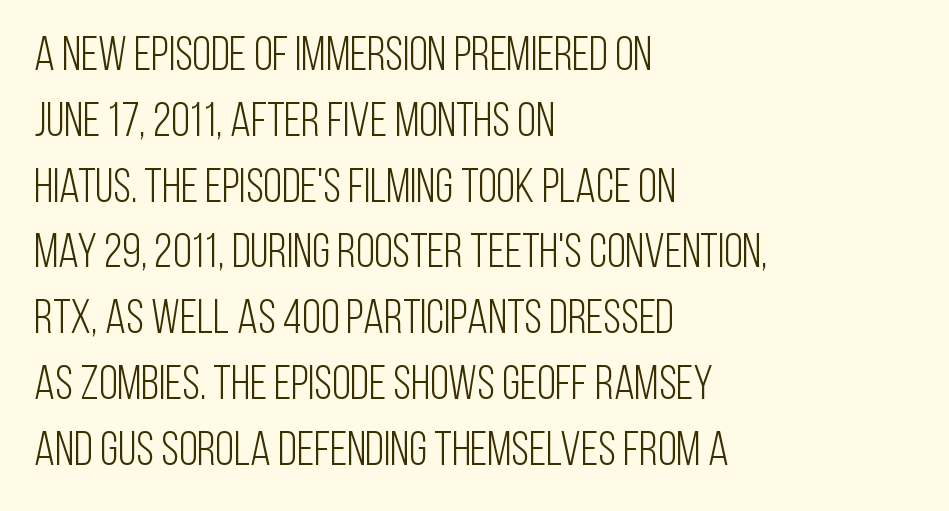
Q: Is the text bold? A: No.
Q: Is the text italic (slanted)? A: No, it is upright.
Q: Is the typeface a serif or a sans-serif typeface? A: Sans-serif.
Q: Is the text underlined? A: No.
Q: How is the paragraph aligned? A: Left-aligned.
Q: Is the spacing between letters normal or unusually wide? A: Normal.
Q: Is the spacing between lines tight, normal or loose? A: Normal.
Q: Width (condensed, normal, or wide)? A: Condensed.
Q: Stroke contrast? A: Low.
Q: x-height? A: Large.
Q: Monospaced? A: No.
